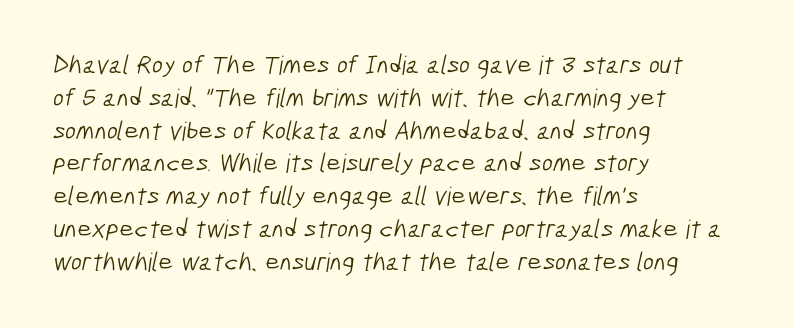
Q: Is the text bold? A: No.
Q: Is the text underlined? A: No.
Q: How is the paragraph aligned? A: Left-aligned.
Q: Is the spacing between letters normal or unusually wide? A: Normal.
Q: Is the spacing between lines tight, normal or loose? A: Normal.
